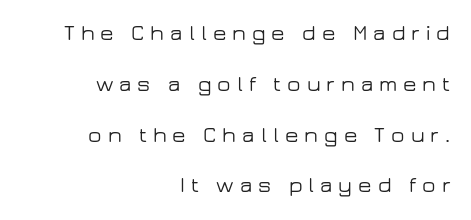
{"italic": "no", "underline": "no", "align": "right", "line_spacing": "loose", "line_spacing_ratio": 2.31, "letter_spacing": "wide", "letter_spacing_em": 0.27, "glyph_px": 22}
